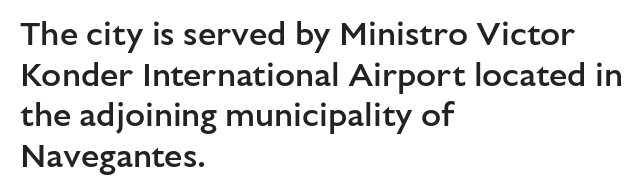
The image shows 33 px semibold sans-serif type, upright; set left-aligned, line spacing 1.23x, normal letter spacing, not underlined; low stroke contrast and a medium x-height.
